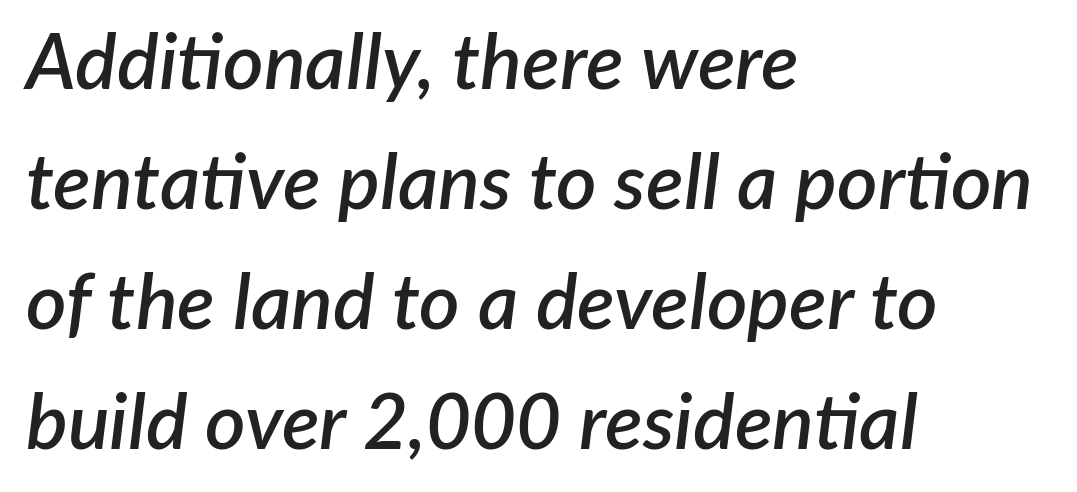
{"italic": "yes", "lean": "right", "slant_degrees": 7, "bold": "semi", "weight": "semibold", "width": "normal", "stroke_contrast": "low", "x_height": "medium", "monospaced": "no", "underline": "no", "align": "left", "line_spacing": "normal", "line_spacing_ratio": 1.54, "letter_spacing": "normal", "letter_spacing_em": 0.0, "glyph_px": 78}
